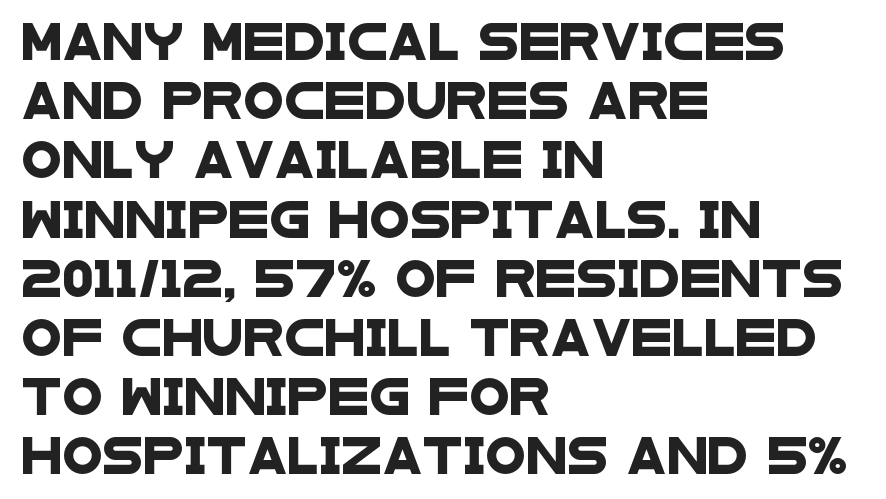
{"serif": "no", "width": "wide", "stroke_contrast": "low", "x_height": "large", "monospaced": "no", "underline": "no", "align": "left", "line_spacing": "normal", "line_spacing_ratio": 1.6, "letter_spacing": "normal", "letter_spacing_em": 0.0, "glyph_px": 37}
